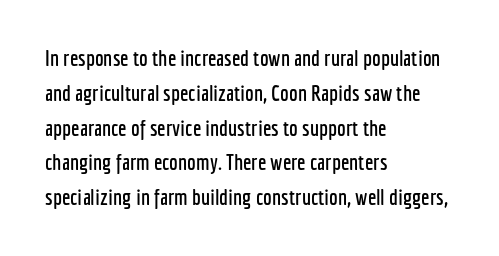
The image shows 22 px text type, upright; set left-aligned, normal line spacing (1.58x), normal letter spacing, not underlined.
